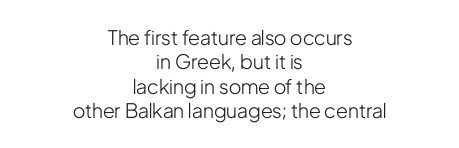
The image shows 20 px text type, upright; set centered, line spacing 1.22x, normal letter spacing, not underlined.
